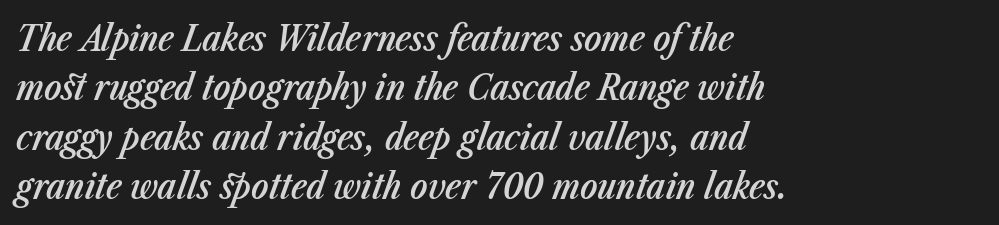
You could not count columns in this text — the font is proportionally spaced. Teacher's note: observe the even left margin — that is flush-left alignment. The axis of the letterforms is tilted away from vertical. The rows are spaced the way most documents space them. A bare baseline throughout the passage. Each glyph is drawn with semibold strokes, heavier than normal yet not fully bold.
